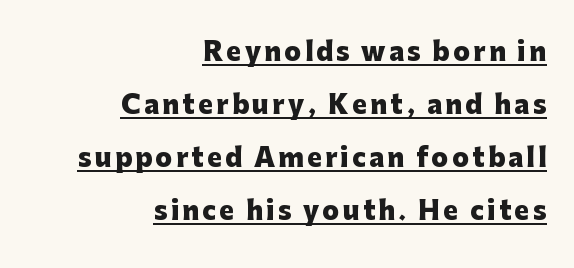
The image shows 25 px bold type, upright; set right-aligned, loose line spacing (2.12x), underlined.
